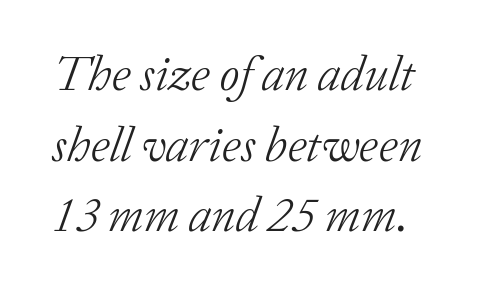
{"serif": "yes", "italic": "yes", "lean": "right", "slant_degrees": 20, "bold": "no", "weight": "light", "width": "normal", "stroke_contrast": "low", "x_height": "medium", "monospaced": "no", "underline": "no", "line_spacing": "normal", "line_spacing_ratio": 1.44, "letter_spacing": "normal", "letter_spacing_em": 0.0, "glyph_px": 49}
